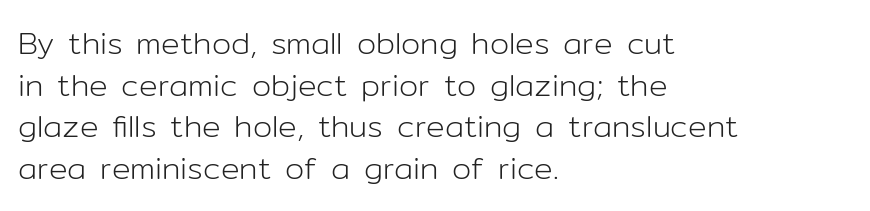
{"serif": "no", "italic": "no", "bold": "no", "weight": "light", "width": "normal", "stroke_contrast": "low", "x_height": "medium", "monospaced": "no", "underline": "no", "align": "left", "line_spacing": "normal", "line_spacing_ratio": 1.34, "letter_spacing": "normal", "letter_spacing_em": 0.0, "glyph_px": 31}
